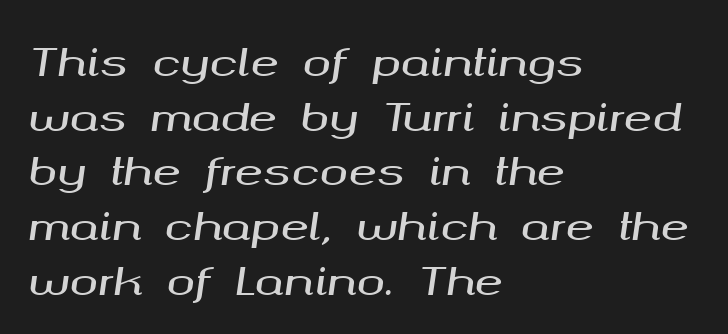
Interline gaps are of average width in this sample. Notice how the stems are inclined rather than vertical — that's the hallmark of italics. All the whitespace from short lines collects on the right. Words appear dense and cohesive because spacing is normal.
